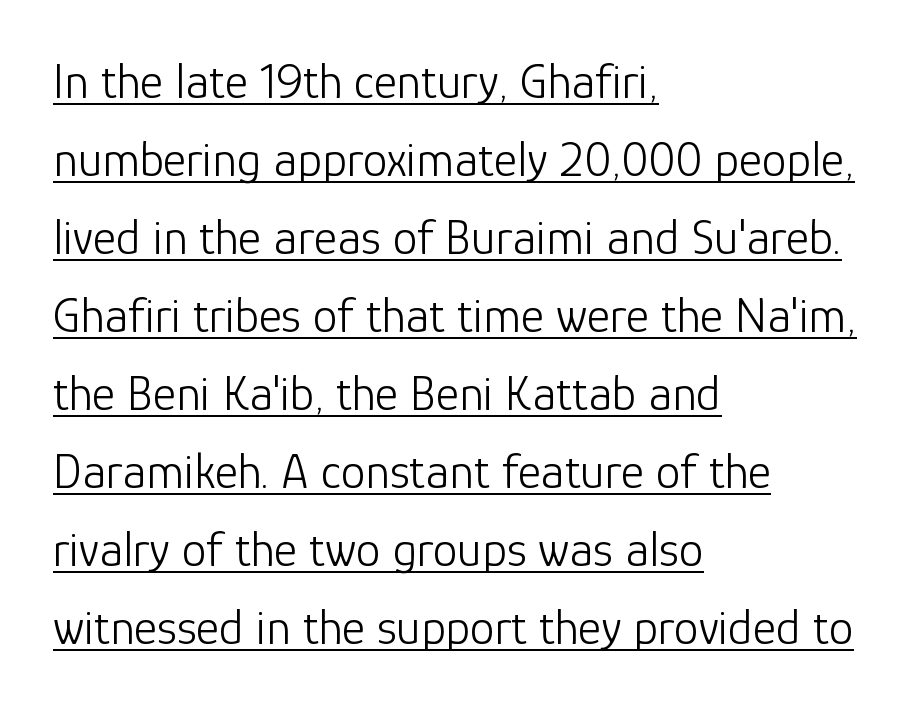
Q: Is the text bold? A: No.
Q: Is the text italic (slanted)? A: No, it is upright.
Q: Is the typeface a serif or a sans-serif typeface? A: Sans-serif.
Q: Is the text underlined? A: Yes.
Q: How is the paragraph aligned? A: Left-aligned.
Q: Is the spacing between letters normal or unusually wide? A: Normal.
Q: Is the spacing between lines tight, normal or loose? A: Normal.
Q: Width (condensed, normal, or wide)? A: Normal.
Q: Stroke contrast? A: Low.
Q: x-height? A: Medium.
Q: Monospaced? A: No.
